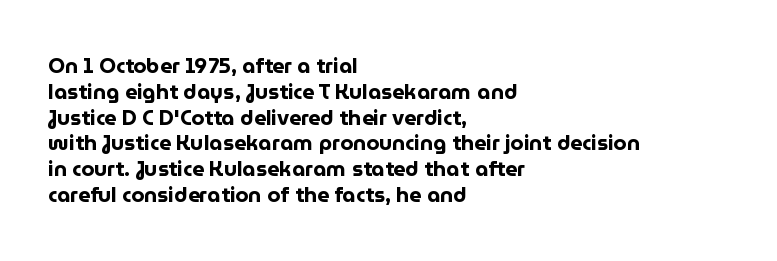
Q: Is the text bold? A: Yes.
Q: Is the text italic (slanted)? A: No, it is upright.
Q: Is the text underlined? A: No.
Q: How is the paragraph aligned? A: Left-aligned.
Q: Is the spacing between letters normal or unusually wide? A: Normal.
